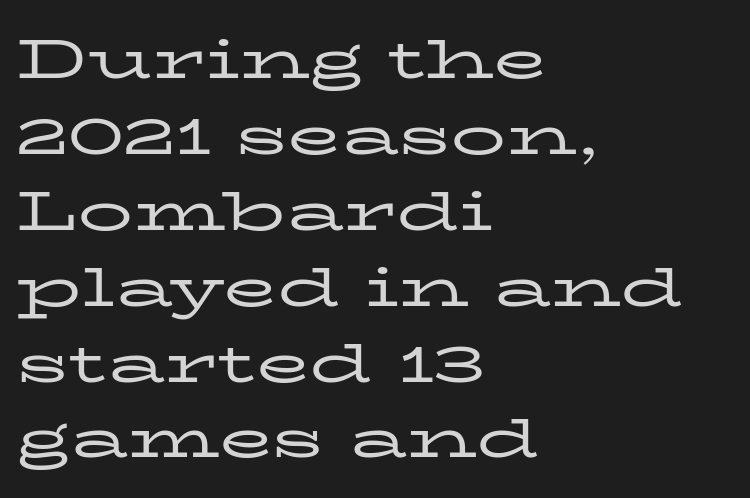
The image shows 55 px regular-weight, wide serif type, upright; set left-aligned, normal line spacing (1.38x), normal letter spacing, not underlined; low stroke contrast and a medium x-height.
